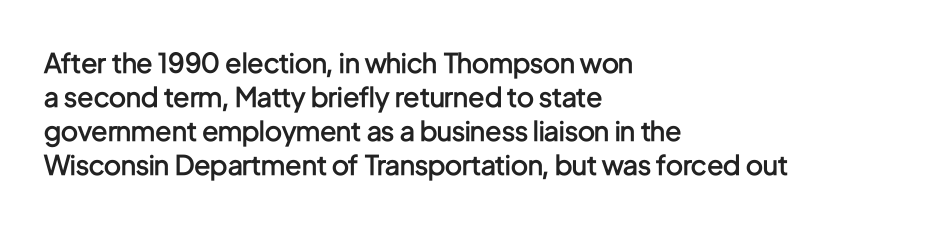
{"italic": "no", "bold": "semi", "underline": "no", "align": "left", "line_spacing": "normal", "line_spacing_ratio": 1.26, "letter_spacing": "normal", "letter_spacing_em": 0.0, "glyph_px": 27}
